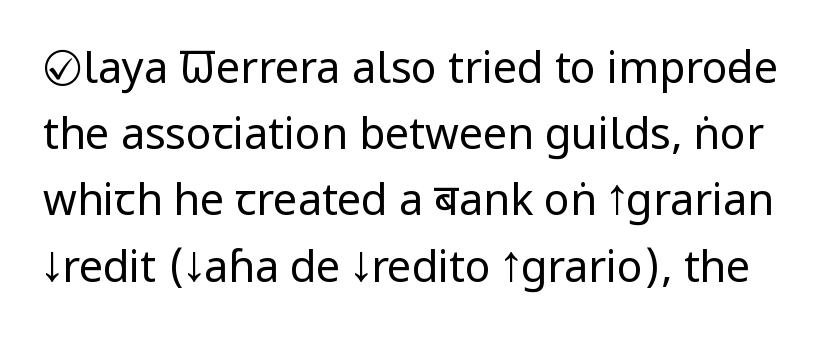
The image shows 43 px regular-weight, condensed sans-serif type, upright; set normal line spacing (1.54x), normal letter spacing, not underlined; low stroke contrast and a large x-height.
